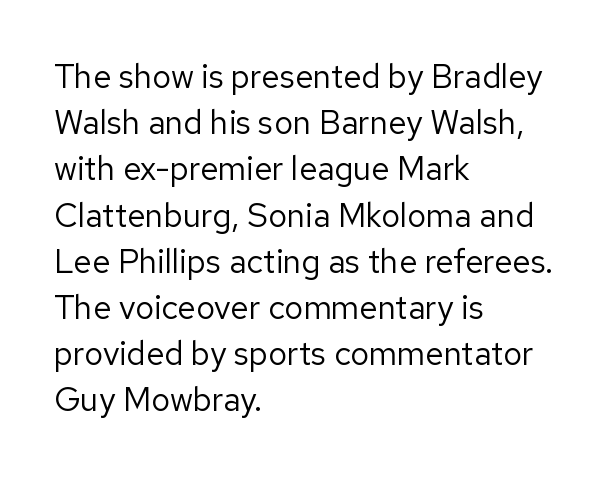
{"serif": "no", "italic": "no", "bold": "no", "weight": "regular", "width": "normal", "stroke_contrast": "low", "x_height": "medium", "monospaced": "no", "underline": "no", "align": "left", "line_spacing": "normal", "line_spacing_ratio": 1.4, "letter_spacing": "normal", "letter_spacing_em": 0.0, "glyph_px": 33}
